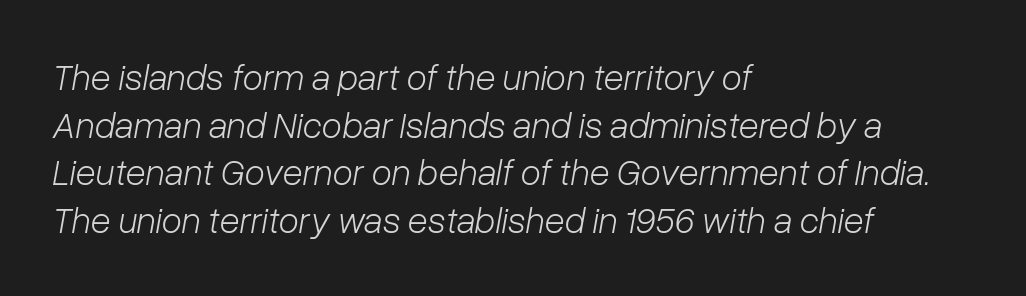
The image shows 37 px light type, italic (leaning right); set left-aligned, normal line spacing (1.29x), normal letter spacing, not underlined; low stroke contrast and a medium x-height.
